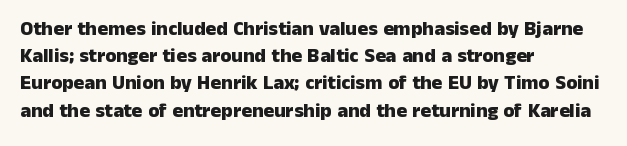
The image shows 20 px bold type, upright; set left-aligned, normal line spacing (1.36x), normal letter spacing, not underlined.
